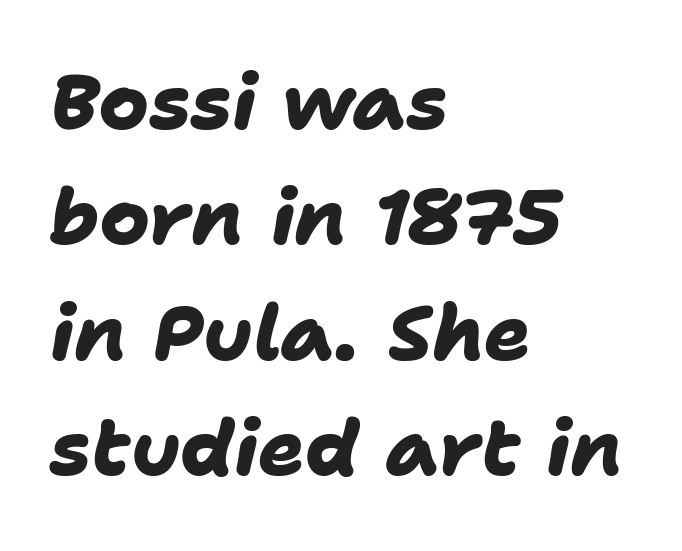
The image shows 77 px heavy sans-serif type; set left-aligned, normal line spacing (1.5x), normal letter spacing, not underlined; low stroke contrast and a medium x-height.
